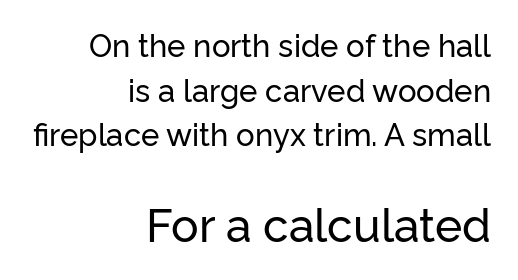
Anything drawn beneath the words? Only blank space. This layout puts the modest block above and the oversized block below. Check where the strokes stop: nothing finishes them off — pure sans. The tracking reads as untouched default to a designer's eye. Posture: upright roman. The passage is arranged like a letterhead date or caption credit — flush right.
